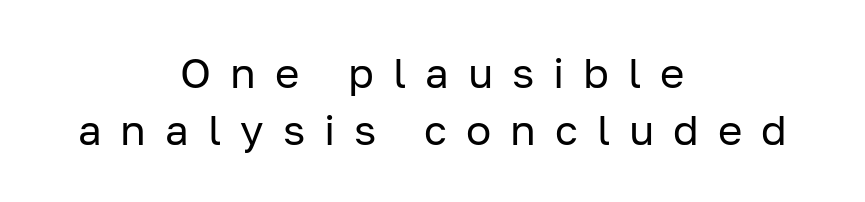
The horizontal fit of the characters is loose and conspicuously gappy. The vertical gap from one line to the next is medium. The passage shown is typed in a proportional face where columns would drift. Letterform terminals end flat and unadorned throughout the passage.
